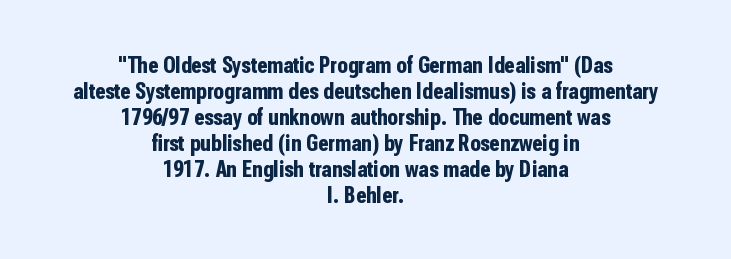
Interline gaps are noticeably narrow in this sample. Honestly, the letter spacing is just normal — you wouldn't notice it. In terms of weight, the rendering is a true, heavy bold. Does the lettering tilt? It doesn't — this is upright. The baseline area is clear. This sample is center-justified, so both line endings float freely.
